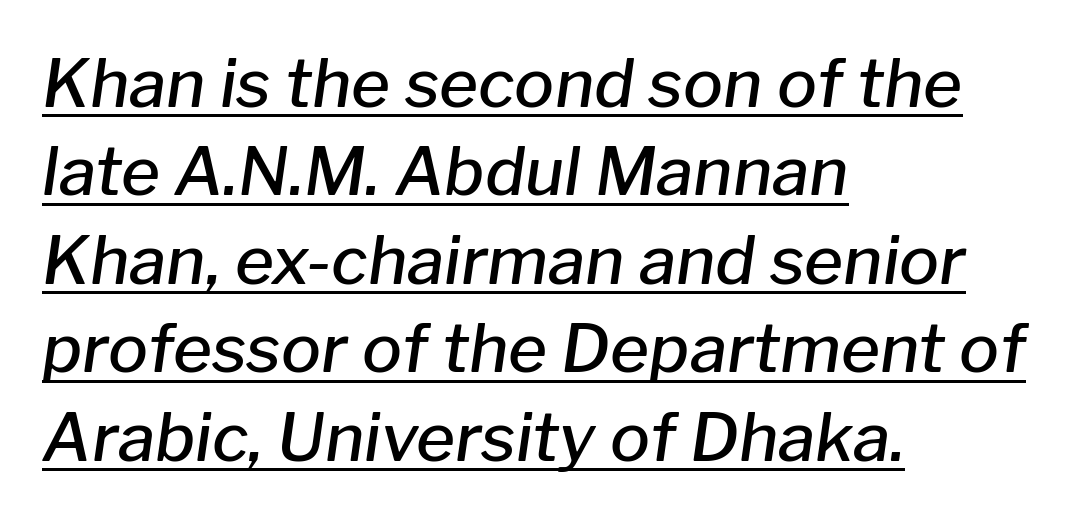
You could not count columns in this text — the font is proportionally spaced. Check the space under the baseline: a stroke is drawn there. Characters are canted at an angle relative to the baseline's perpendicular. Evenly set lines give the paragraph a standard silhouette. Here the glyphs are tracked normally, forming tight word shapes. These lines stack with their left ends in a neat column.
